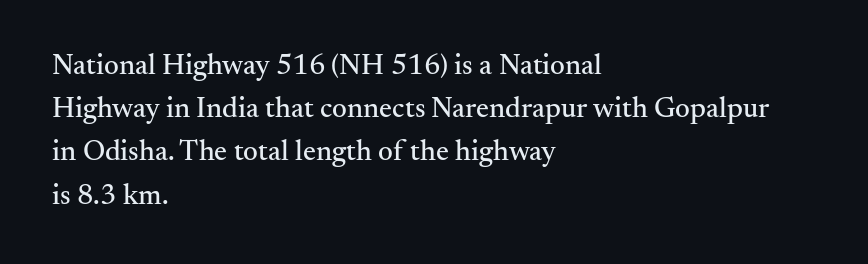
{"serif": "yes", "italic": "no", "width": "normal", "stroke_contrast": "medium", "x_height": "small", "monospaced": "no", "underline": "no", "align": "left", "line_spacing": "normal", "line_spacing_ratio": 1.49, "letter_spacing": "normal", "letter_spacing_em": 0.0, "glyph_px": 29}
